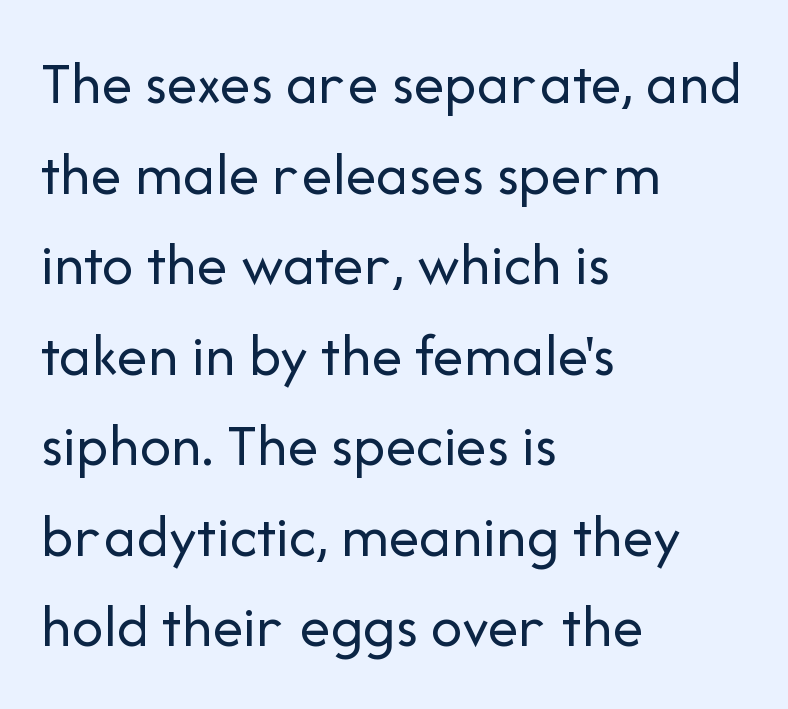
Q: Is the text bold? A: No.
Q: Is the text italic (slanted)? A: No, it is upright.
Q: Is the typeface a serif or a sans-serif typeface? A: Sans-serif.
Q: Is the text underlined? A: No.
Q: How is the paragraph aligned? A: Left-aligned.
Q: Is the spacing between letters normal or unusually wide? A: Normal.
Q: Is the spacing between lines tight, normal or loose? A: Normal.
Q: Width (condensed, normal, or wide)? A: Normal.
Q: Stroke contrast? A: Low.
Q: x-height? A: Medium.
Q: Monospaced? A: No.
